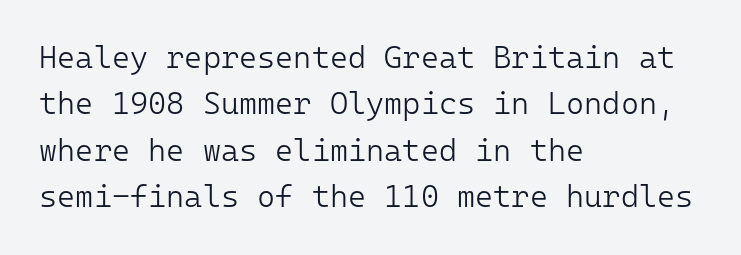
Serif or sans? Sans — the stroke terminals are bare. The letters sit at their default tracking, neither squeezed nor spread. The typography opts for an upright posture over an oblique one. This sample has the even, mechanical cadence of fixed-width lettering. Horizontal bands of white between lines are of average thickness. The lines are quadded left.
